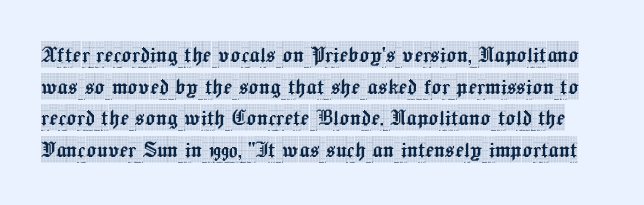
The image shows 26 px text type, upright; set line spacing 1.22x, normal letter spacing, not underlined.
